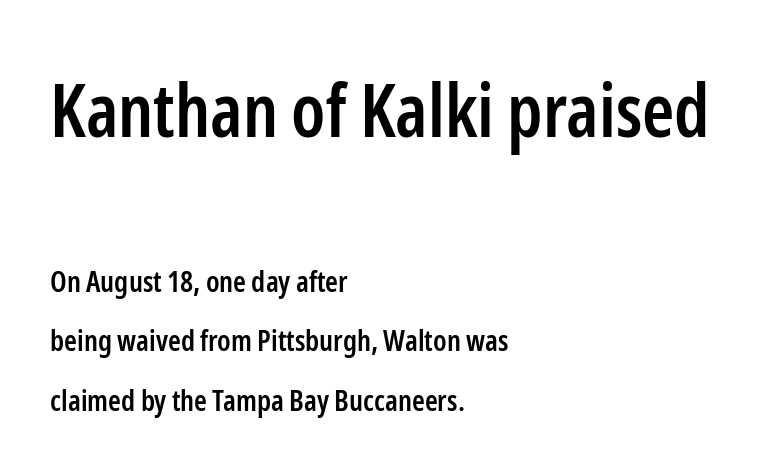
Q: Is the text bold? A: Semi-bold.
Q: Is the text italic (slanted)? A: No, it is upright.
Q: Is the typeface a serif or a sans-serif typeface? A: Sans-serif.
Q: Is the text underlined? A: No.
Q: How is the paragraph aligned? A: Left-aligned.
Q: Is the spacing between letters normal or unusually wide? A: Normal.
Q: Is the spacing between lines tight, normal or loose? A: Loose.
Q: Which block of text is set in a larger size, the first (top) or the second (bottom)? A: The first (top) one.
Q: Width (condensed, normal, or wide)? A: Condensed.
Q: Stroke contrast? A: Low.
Q: x-height? A: Medium.
Q: Monospaced? A: No.
